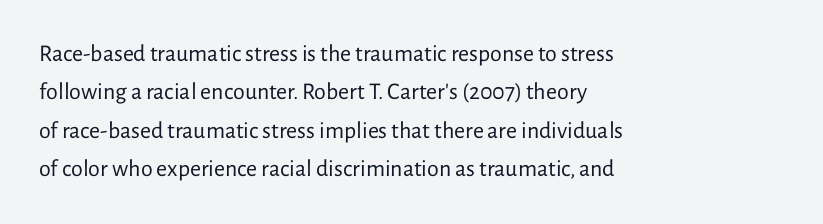
Q: Is the text bold? A: No.
Q: Is the text italic (slanted)? A: No, it is upright.
Q: Is the text underlined? A: No.
Q: How is the paragraph aligned? A: Left-aligned.
Q: Is the spacing between letters normal or unusually wide? A: Normal.
Q: Is the spacing between lines tight, normal or loose? A: Normal.
